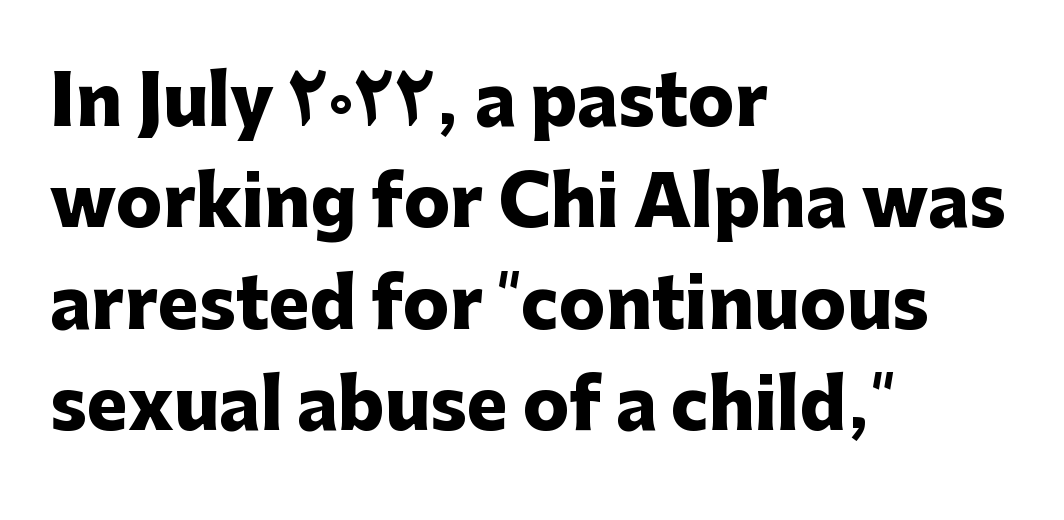
Q: Is the text bold? A: Yes.
Q: Is the text italic (slanted)? A: No, it is upright.
Q: Is the typeface a serif or a sans-serif typeface? A: Sans-serif.
Q: Is the text underlined? A: No.
Q: How is the paragraph aligned? A: Left-aligned.
Q: Is the spacing between letters normal or unusually wide? A: Normal.
Q: Is the spacing between lines tight, normal or loose? A: Normal.
Q: Width (condensed, normal, or wide)? A: Normal.
Q: Stroke contrast? A: Low.
Q: x-height? A: Medium.
Q: Monospaced? A: No.
